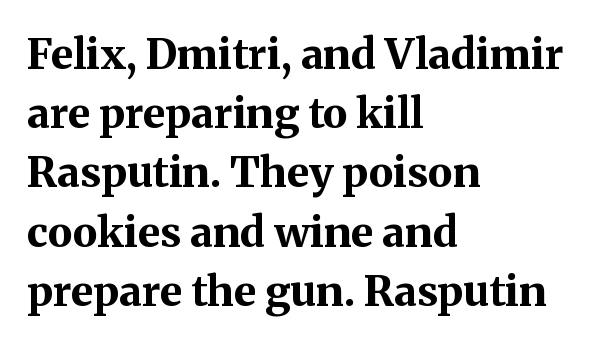
Each glyph is drawn with heavy, bold strokes. Any mark beneath the type? The region is blank. If you drew a ruler down the left edge, every line would touch it. This is the regular roman posture of the typeface.
